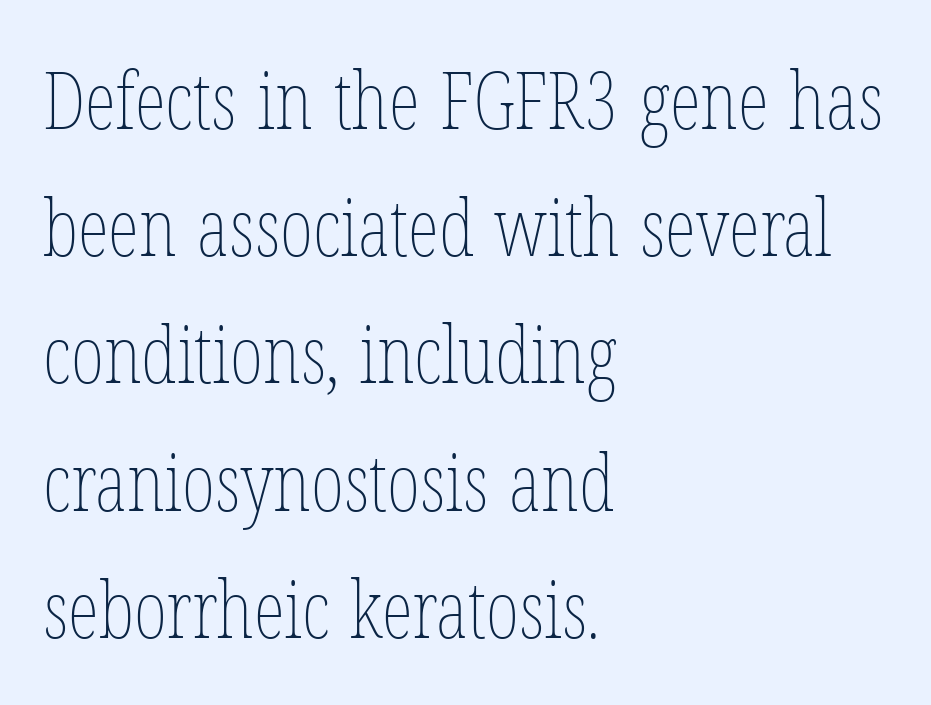
{"italic": "no", "bold": "no", "weight": "thin", "width": "condensed", "stroke_contrast": "low", "x_height": "medium", "monospaced": "no", "underline": "no", "align": "left", "line_spacing": "normal", "line_spacing_ratio": 1.59, "letter_spacing": "normal", "letter_spacing_em": 0.0, "glyph_px": 80}
